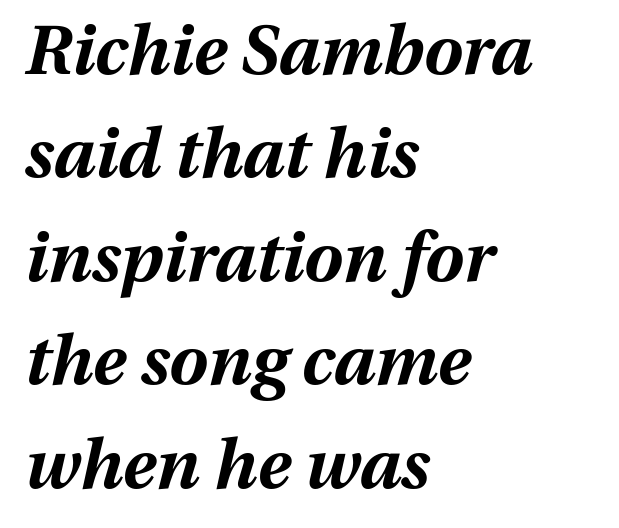
The image shows 69 px bold type, italic (leaning right); set left-aligned, normal line spacing (1.5x), normal letter spacing, not underlined; medium stroke contrast and a medium x-height.
